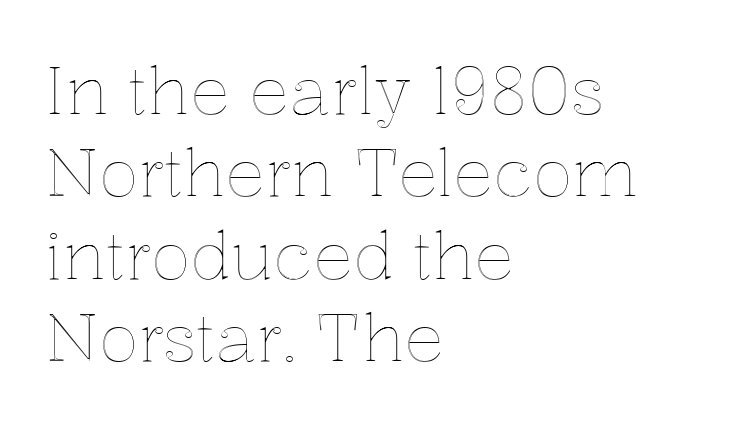
Type without underlining. The letterforms sit shoulder to shoulder at normal distance. A normal amount of white space separates one row of letters from the next. Ascenders rise straight up at ninety degrees.
